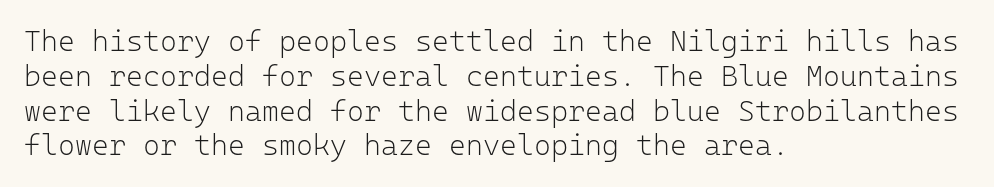
{"serif": "no", "italic": "no", "bold": "no", "weight": "light", "width": "normal", "stroke_contrast": "low", "x_height": "medium", "monospaced": "yes", "underline": "no", "align": "left", "line_spacing_ratio": 1.2, "letter_spacing": "normal", "letter_spacing_em": 0.0, "glyph_px": 29}
